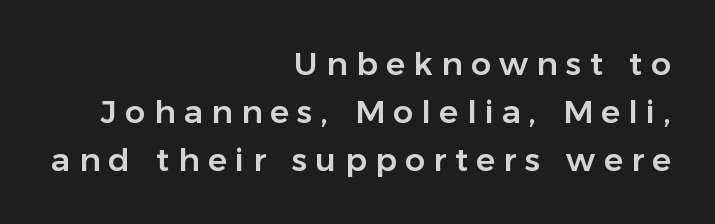
{"serif": "no", "italic": "no", "width": "normal", "stroke_contrast": "low", "x_height": "medium", "monospaced": "no", "underline": "no", "align": "right", "line_spacing": "normal", "line_spacing_ratio": 1.5, "letter_spacing": "wide", "letter_spacing_em": 0.26, "glyph_px": 32}
